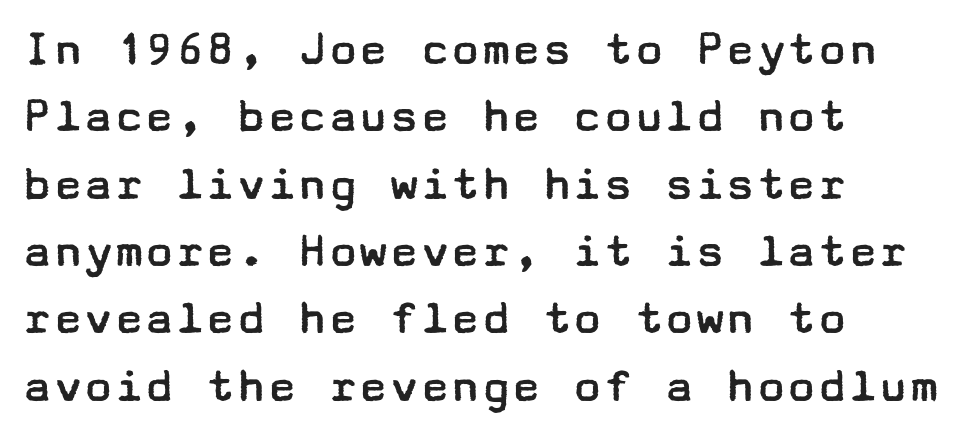
Q: Is the text bold? A: No.
Q: Is the text italic (slanted)? A: No, it is upright.
Q: Is the typeface a serif or a sans-serif typeface? A: Sans-serif.
Q: Is the text underlined? A: No.
Q: How is the paragraph aligned? A: Left-aligned.
Q: Is the spacing between letters normal or unusually wide? A: Normal.
Q: Is the spacing between lines tight, normal or loose? A: Normal.
Q: Width (condensed, normal, or wide)? A: Wide.
Q: Stroke contrast? A: Low.
Q: x-height? A: Medium.
